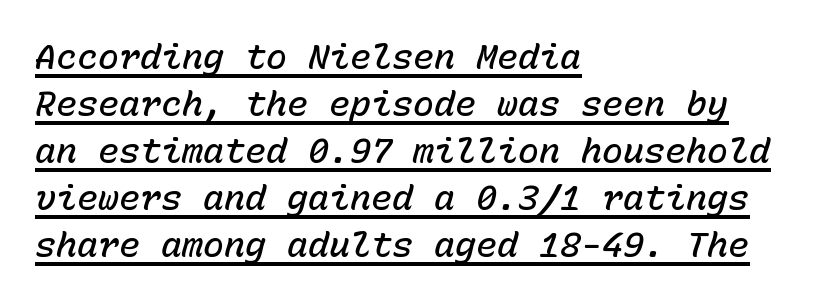
A typesetter would call this monospace, since all characters share one set width. Standard letterfit; no display-style spreading of the glyphs. A continuous stroke trails under the words, as in a hyperlink. Each new line begins a customary step beneath the previous one.
